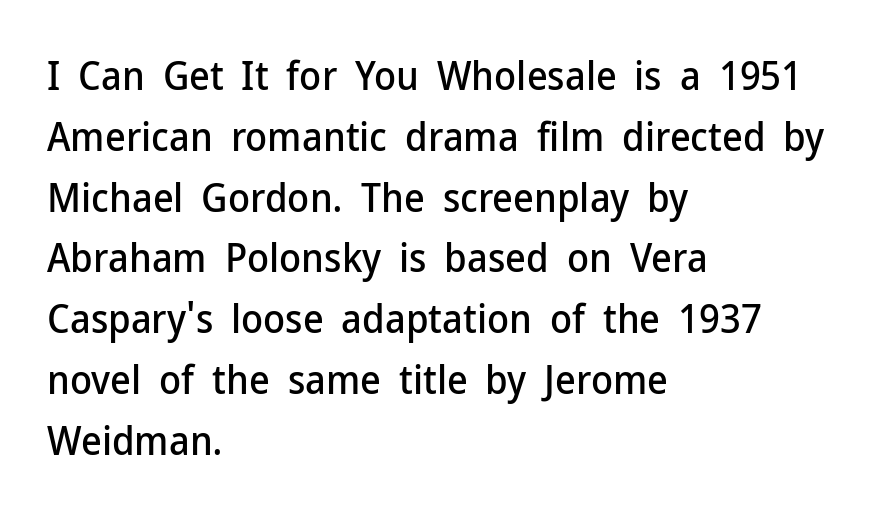
The image shows 40 px sans-serif type, upright; set left-aligned, normal line spacing (1.52x), normal letter spacing, not underlined; low stroke contrast and a medium x-height.
